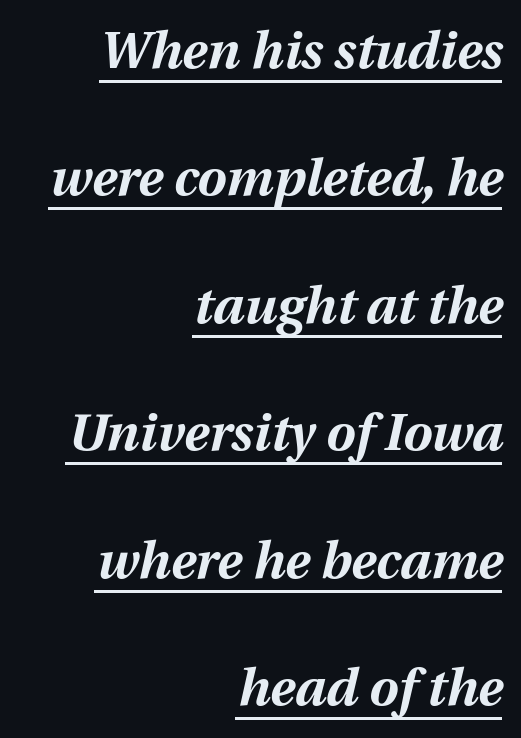
{"italic": "yes", "lean": "right", "slant_degrees": 12, "bold": "yes", "weight": "bold", "width": "normal", "stroke_contrast": "medium", "x_height": "medium", "monospaced": "no", "underline": "yes", "align": "right", "line_spacing": "loose", "line_spacing_ratio": 2.45, "letter_spacing": "normal", "letter_spacing_em": 0.0, "glyph_px": 52}
